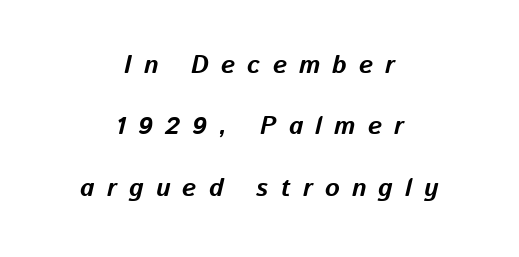
Q: Is the text bold? A: Yes.
Q: Is the text italic (slanted)? A: Yes, it leans right by about 13 degrees.
Q: Is the text underlined? A: No.
Q: How is the paragraph aligned? A: Centered.
Q: Is the spacing between letters normal or unusually wide? A: Unusually wide.
Q: Is the spacing between lines tight, normal or loose? A: Loose.
